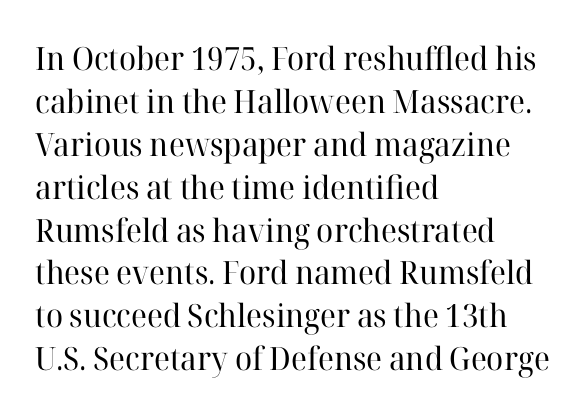
{"serif": "yes", "italic": "no", "bold": "no", "weight": "regular", "width": "normal", "stroke_contrast": "high", "x_height": "medium", "monospaced": "no", "underline": "no", "align": "left", "line_spacing": "normal", "line_spacing_ratio": 1.34, "letter_spacing": "normal", "letter_spacing_em": 0.0, "glyph_px": 32}
